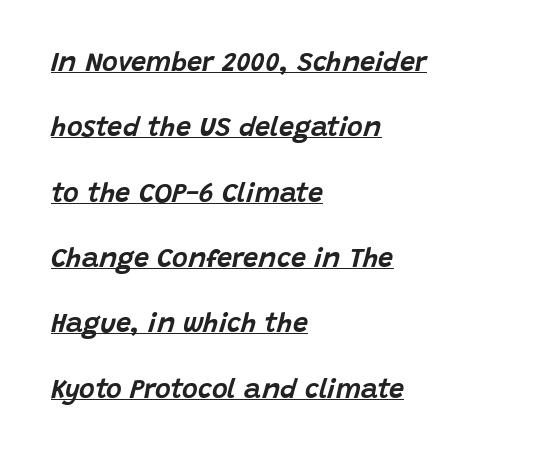
The image shows 27 px text type, italic (leaning right); set left-aligned, loose line spacing (2.42x), normal letter spacing, underlined.
